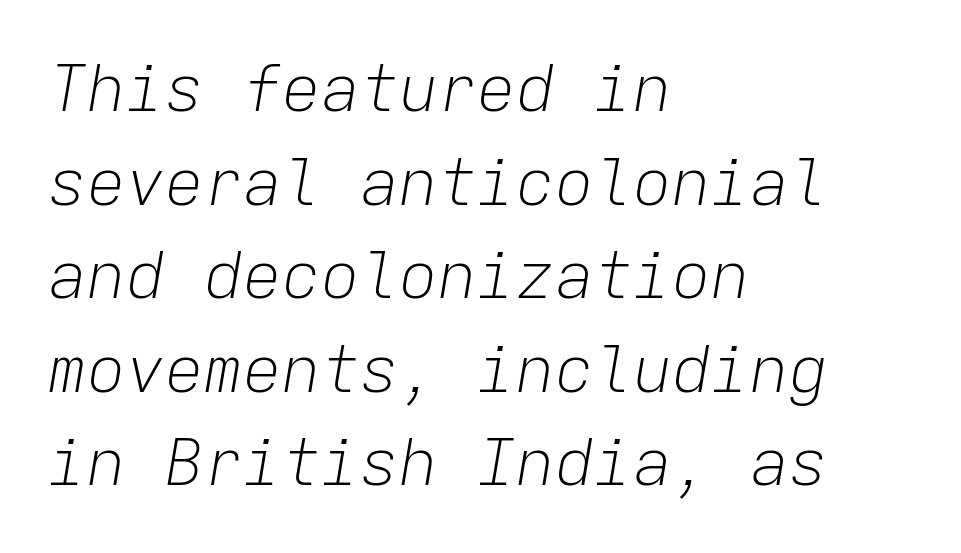
The font's italic variant was chosen for this text. The zone under the glyphs is completely vacant. Is this a fixed-width face? Yes — each glyph sits in an identical cell. The letterforms sit shoulder to shoulder at normal distance. The strokes carry an ordinary text weight at most.
